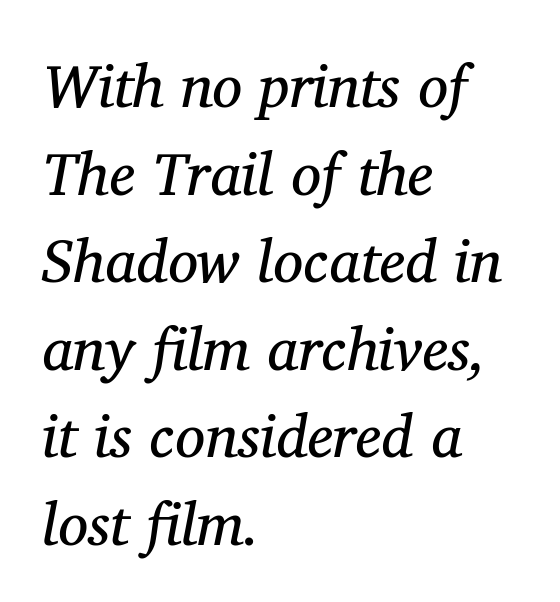
There is no visible air inserted between adjacent glyphs. Weight: not bold — regular or lighter. You could not count columns in this text — the font is proportionally spaced. Classification — serif. The axis of the letterforms is tilted away from vertical.
